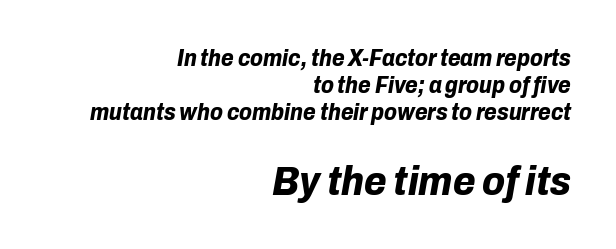
{"italic": "yes", "lean": "right", "slant_degrees": 10, "bold": "yes", "weight": "bold", "width": "normal", "stroke_contrast": "low", "x_height": "medium", "monospaced": "no", "underline": "no", "align": "right", "line_spacing_ratio": 1.17, "letter_spacing": "normal", "letter_spacing_em": 0.0, "larger_block": "second", "size_ratio": 1.78, "glyph_px": 41}
